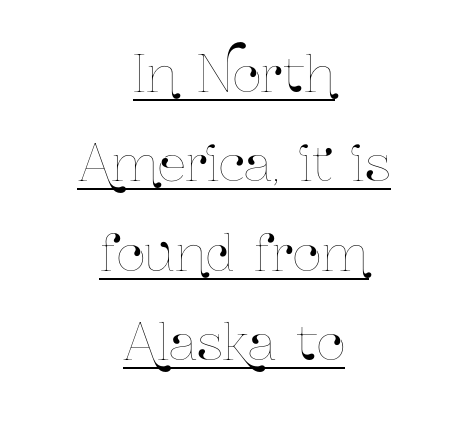
{"italic": "no", "width": "condensed", "stroke_contrast": "low", "x_height": "medium", "monospaced": "no", "underline": "yes", "align": "center", "line_spacing_ratio": 1.79, "letter_spacing": "normal", "letter_spacing_em": 0.0, "glyph_px": 50}
